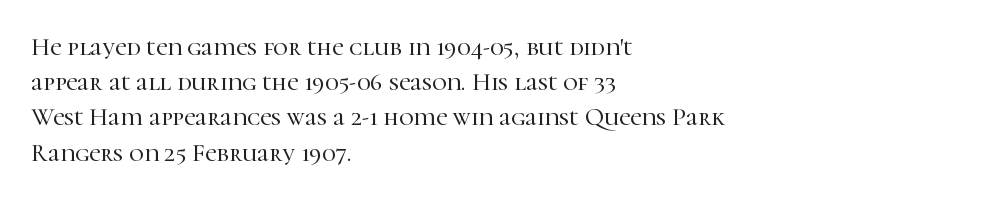
The image shows 25 px text type, upright; set left-aligned, normal line spacing (1.41x), normal letter spacing, not underlined.
